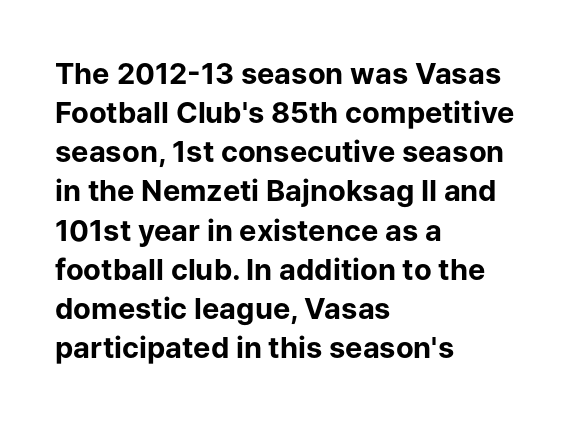
Q: Is the text bold? A: Yes.
Q: Is the text italic (slanted)? A: No, it is upright.
Q: Is the typeface a serif or a sans-serif typeface? A: Sans-serif.
Q: Is the text underlined? A: No.
Q: How is the paragraph aligned? A: Left-aligned.
Q: Is the spacing between letters normal or unusually wide? A: Normal.
Q: Is the spacing between lines tight, normal or loose? A: Normal.
Q: Width (condensed, normal, or wide)? A: Normal.
Q: Stroke contrast? A: Low.
Q: x-height? A: Medium.
Q: Monospaced? A: No.
